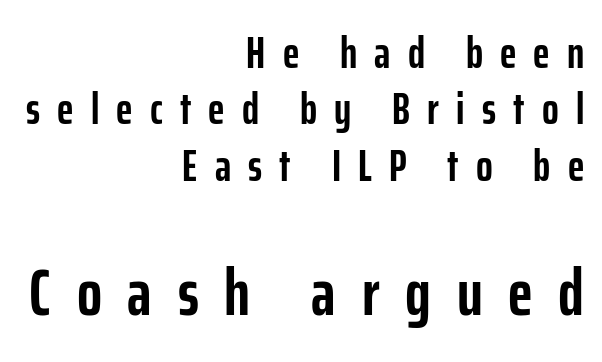
The image shows 66 px semibold, condensed sans-serif type, upright; set right-aligned, normal line spacing (1.28x), unusually wide letter spacing (+0.39 em), not underlined; the second (bottom) block is 1.5x larger; low stroke contrast and a medium x-height.
